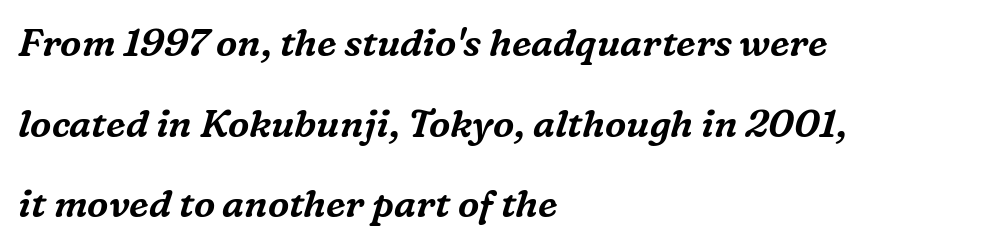
Q: Is the text italic (slanted)? A: Yes, it leans right by about 16 degrees.
Q: Is the typeface a serif or a sans-serif typeface? A: Serif.
Q: Is the text underlined? A: No.
Q: How is the paragraph aligned? A: Left-aligned.
Q: Is the spacing between letters normal or unusually wide? A: Normal.
Q: Is the spacing between lines tight, normal or loose? A: Loose.
Q: Width (condensed, normal, or wide)? A: Normal.
Q: Stroke contrast? A: Medium.
Q: x-height? A: Medium.
Q: Monospaced? A: No.
